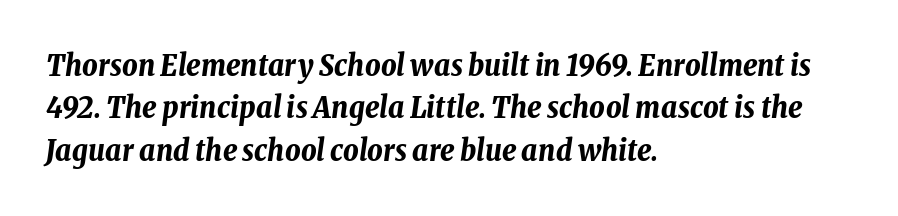
The image shows 30 px bold, condensed type, italic (leaning right); set left-aligned, normal line spacing (1.41x), normal letter spacing, not underlined; low stroke contrast and a medium x-height.
